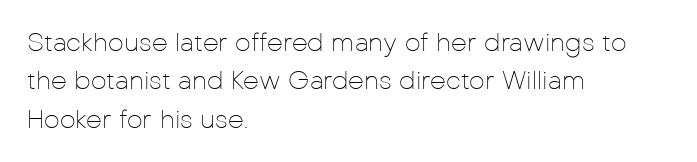
{"italic": "no", "bold": "no", "underline": "no", "align": "left", "line_spacing": "normal", "line_spacing_ratio": 1.54, "letter_spacing": "normal", "letter_spacing_em": 0.0, "glyph_px": 25}
